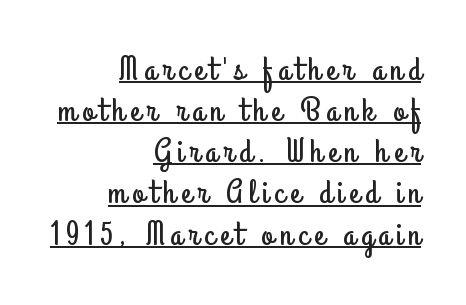
Is there an underline? Yes — a line sits under the letters. A student would call this right alignment; a typographer would say flush right, rag left. Varying glyph widths throughout — classic text-font behaviour. This rendering employs a face without finishing strokes, i.e., a sans-serif.
